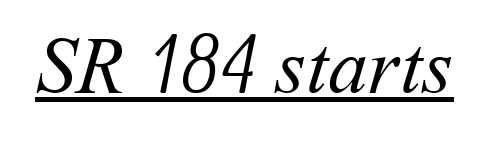
{"bold": "no", "weight": "regular", "width": "normal", "stroke_contrast": "medium", "x_height": "medium", "monospaced": "no", "underline": "yes", "letter_spacing": "normal", "letter_spacing_em": 0.0, "glyph_px": 80}
